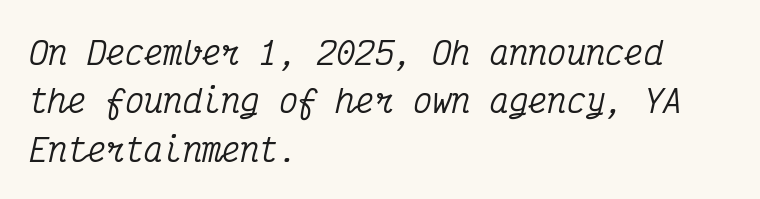
Standard letterfit; no display-style spreading of the glyphs. The passage is arranged the way most books set body copy — flush left. Monospaced: the letters line up in strict vertical columns. Emphasis-style slanted type is in use.
